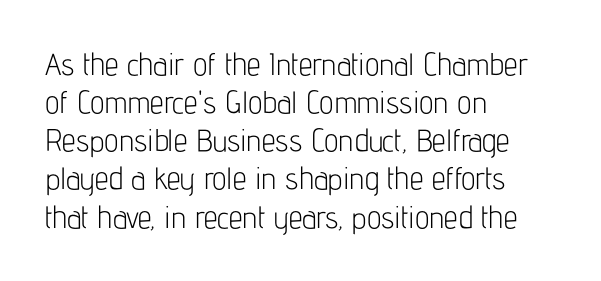
Q: Is the text bold? A: No.
Q: Is the text italic (slanted)? A: No, it is upright.
Q: Is the typeface a serif or a sans-serif typeface? A: Sans-serif.
Q: Is the text underlined? A: No.
Q: How is the paragraph aligned? A: Left-aligned.
Q: Is the spacing between letters normal or unusually wide? A: Normal.
Q: Width (condensed, normal, or wide)? A: Condensed.
Q: Stroke contrast? A: Low.
Q: x-height? A: Medium.
Q: Monospaced? A: No.
